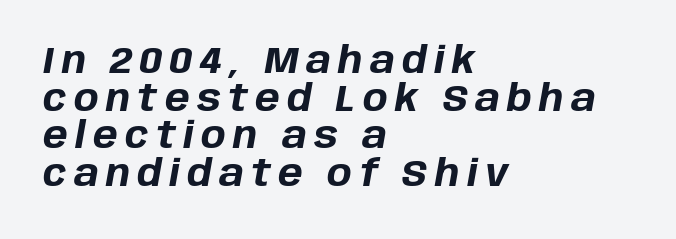
The image shows 37 px bold type, italic (leaning right); set left-aligned, tight line spacing (1.02x), unusually wide letter spacing (+0.2 em), not underlined; low stroke contrast and a large x-height.
